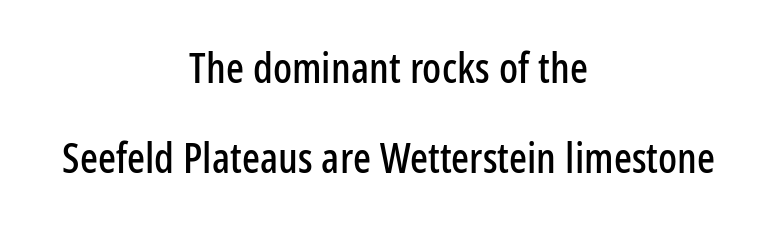
{"serif": "no", "italic": "no", "width": "condensed", "stroke_contrast": "low", "x_height": "medium", "monospaced": "no", "underline": "no", "align": "center", "line_spacing": "loose", "line_spacing_ratio": 2.14, "letter_spacing": "normal", "letter_spacing_em": 0.0, "glyph_px": 42}
